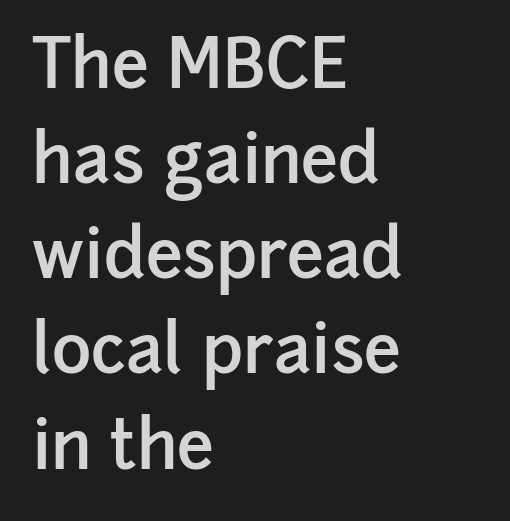
The image shows 67 px semibold sans-serif type, upright; set left-aligned, normal line spacing (1.42x), normal letter spacing, not underlined; low stroke contrast and a medium x-height.
